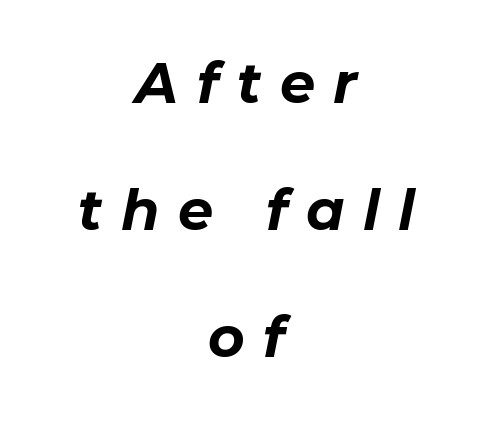
Designer's note — italics engaged. This rendering uses center alignment, leaving both contours irregular but symmetric. As a designer I'd log this as weight 700, bold. Each word looks stretched out because of the extra space between its letters. Any mark beneath the type? The region is blank.
